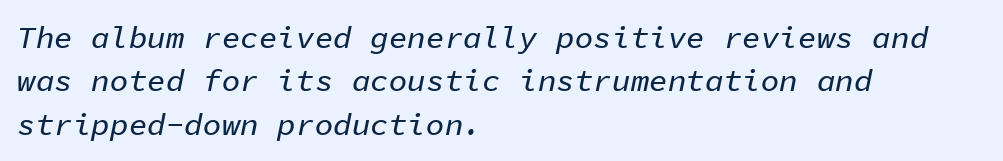
Characters are canted at an angle relative to the baseline's perpendicular. Here the designer chose a console-style face with uniform glyph widths. Characters follow at the spacing the type designer built in. Teacher's note: observe the even left margin — that is flush-left alignment. This block has exactly the height ordinary leading produces.
